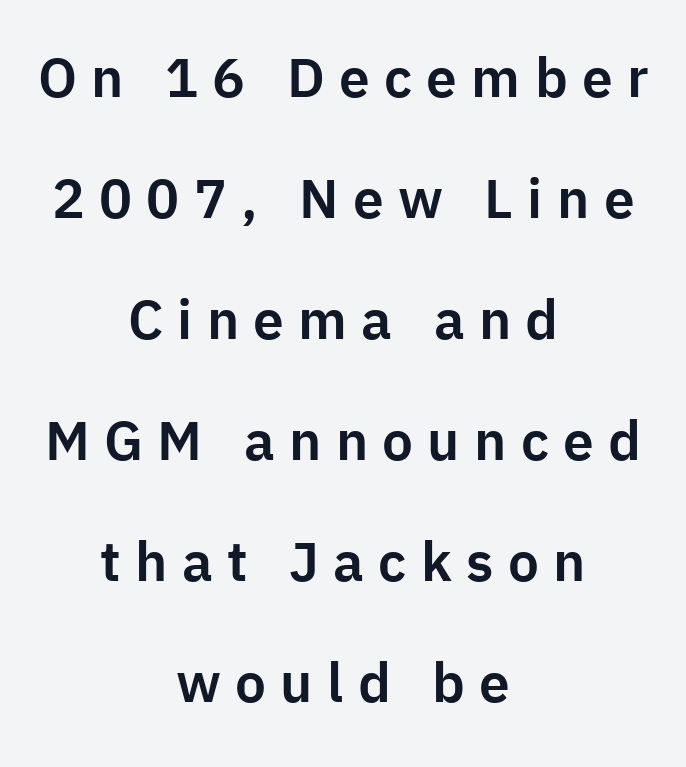
Each line is balanced around a shared central axis. A roman cut, with each character standing at attention. No word sits above an underline. Is this a sans? Yes — the strokes have no serifs.
